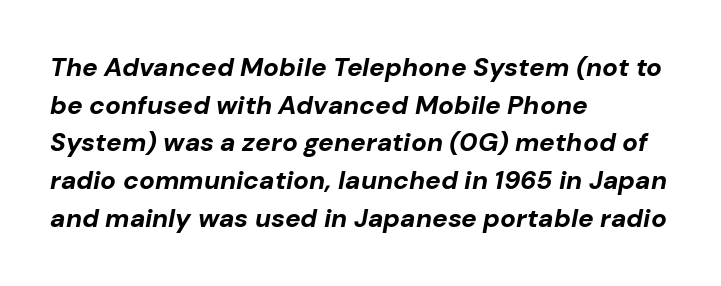
The image shows 26 px bold type, italic (leaning right); set left-aligned, normal line spacing (1.45x), normal letter spacing, not underlined.
